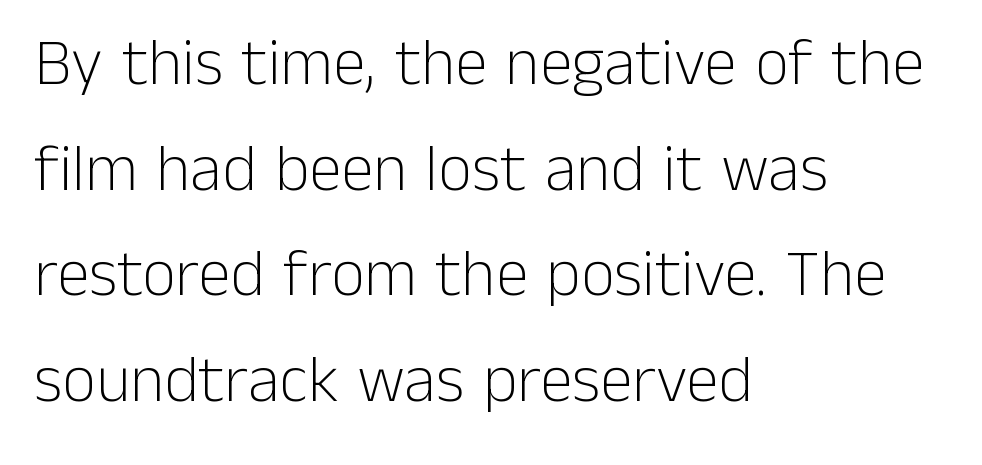
Q: Is the text bold? A: No.
Q: Is the text italic (slanted)? A: No, it is upright.
Q: Is the typeface a serif or a sans-serif typeface? A: Sans-serif.
Q: Is the text underlined? A: No.
Q: How is the paragraph aligned? A: Left-aligned.
Q: Is the spacing between letters normal or unusually wide? A: Normal.
Q: Is the spacing between lines tight, normal or loose? A: Normal.
Q: Width (condensed, normal, or wide)? A: Normal.
Q: Stroke contrast? A: Low.
Q: x-height? A: Medium.
Q: Monospaced? A: No.
